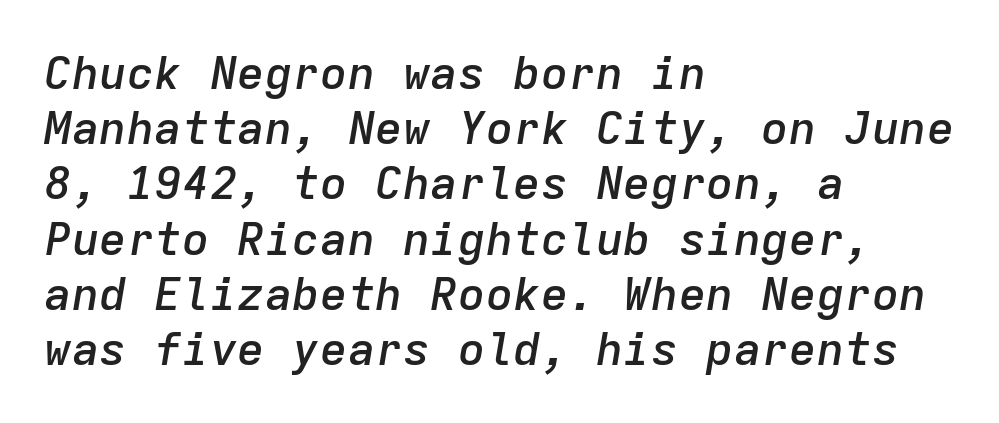
The image shows 46 px semibold type, italic (leaning right), monospaced; set left-aligned, line spacing 1.2x, normal letter spacing, not underlined; low stroke contrast and a medium x-height.
